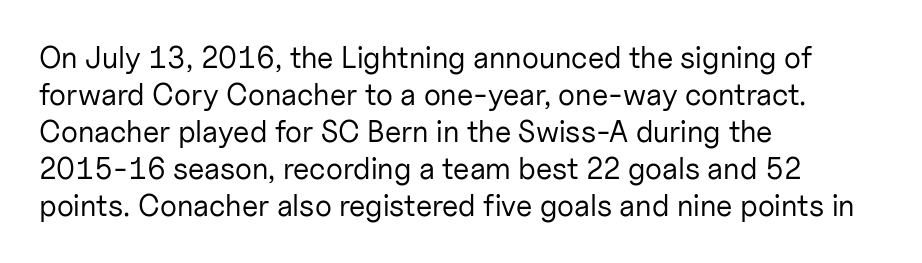
The image shows 30 px regular-weight sans-serif type, upright; set left-aligned, line spacing 1.23x, normal letter spacing, not underlined; low stroke contrast and a medium x-height.
